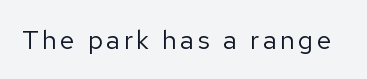
On a weight scale, this lands at 450 or below. The gap between lines stays unmarked. Notice how the stems are strictly vertical — no italics here.
